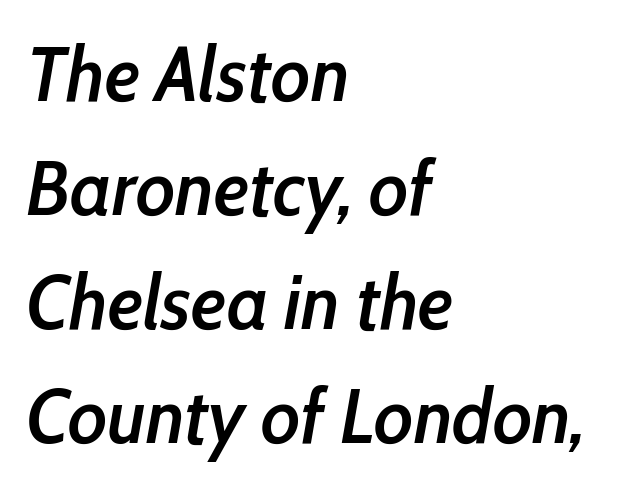
It's the slanting kind of type. The lines in this sample share a left origin and differ only in where they stop. Letter spacing: default. Stroke thickness is moderately raised; the sample reads as semibold.
